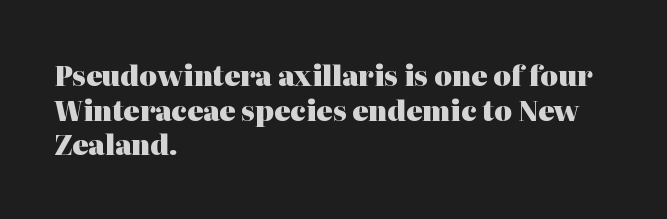
The image shows 27 px bold type, upright; set left-aligned, normal line spacing (1.28x), normal letter spacing, not underlined.
